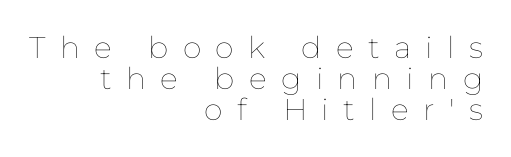
Display-style spreading of the glyphs; the letterfit is very open. Decoration check: the copy has no underline. These lines stack with their right ends in a neat column. Stems and bowls with no extra thickness — not bold. Rendered with straight, roman letterforms. You could not count columns in this text — the font is proportionally spaced.
